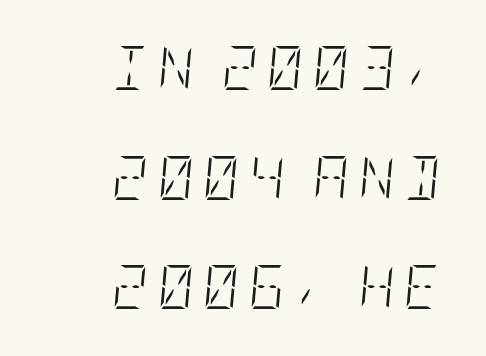
The font's italic variant was chosen for this text. The specimen omits any rule beneath the text block's lines. This is not heavy type; no bold has been used. Does the leading feel generous? Absolutely, it's lavish. Words appear elongated and porous because spacing is wide.
